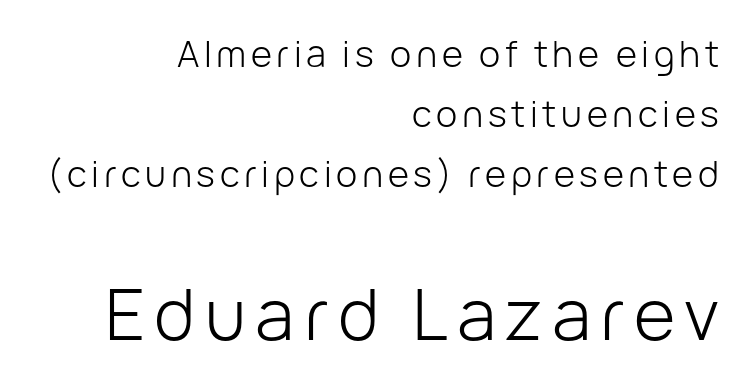
Words float on clear page, feet unadorned. Style check: upright. Here the designer chose a conventional face with non-uniform glyph widths. Evenly set lines give the paragraph a standard silhouette.
